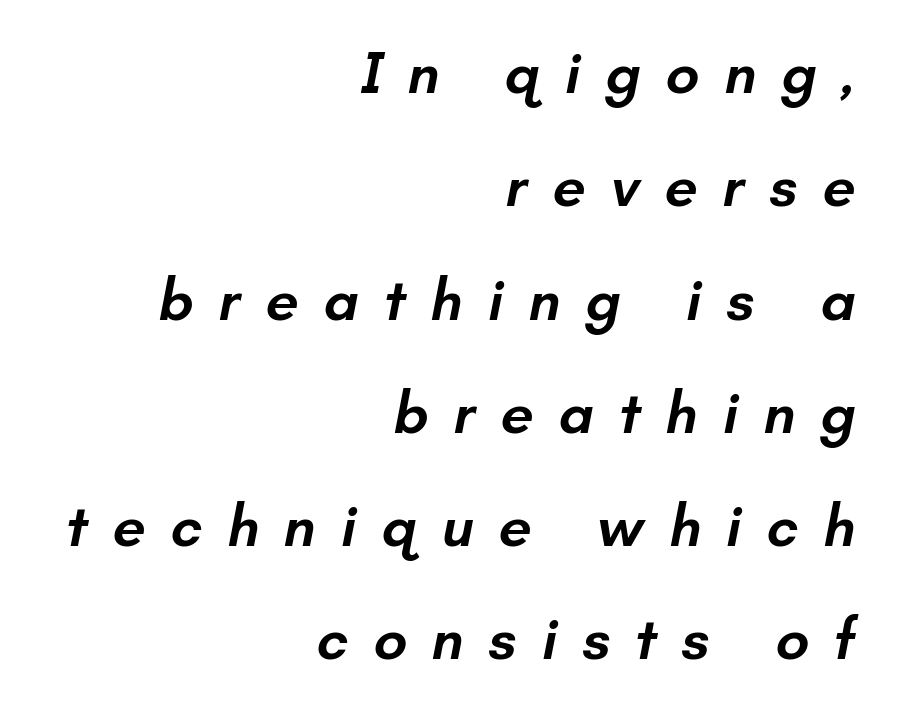
The image shows 59 px semibold sans-serif type; set right-aligned, loose line spacing (1.92x), unusually wide letter spacing (+0.42 em), not underlined; low stroke contrast and a small x-height.
